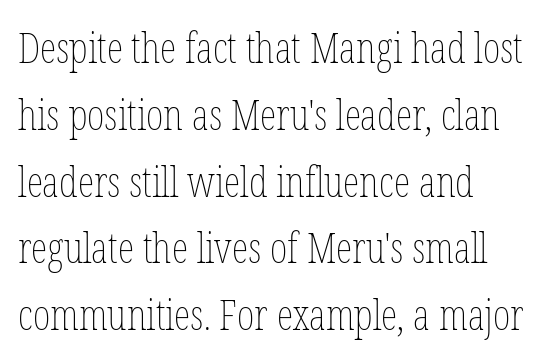
The image shows 42 px thin, condensed type, upright; set left-aligned, normal line spacing (1.59x), normal letter spacing, not underlined; low stroke contrast and a medium x-height.
